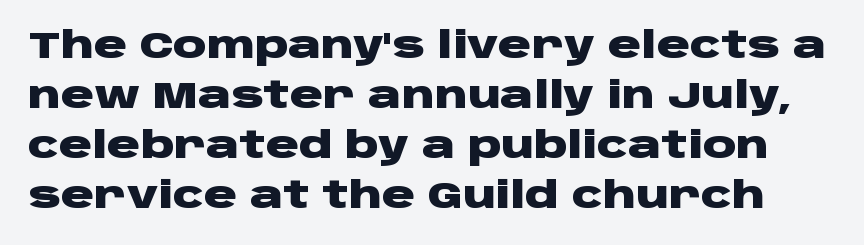
You can tell it's not italic because the verticals are truly vertical. This is sans-serif lettering, the kind often seen on screens and signage. The rows are spaced the way most documents space them. Each word holds together tightly as a unit, with standard inter-letter gaps. The letters advance in unequal steps, a hallmark of proportional type. The passage shown is emphatically bold.
